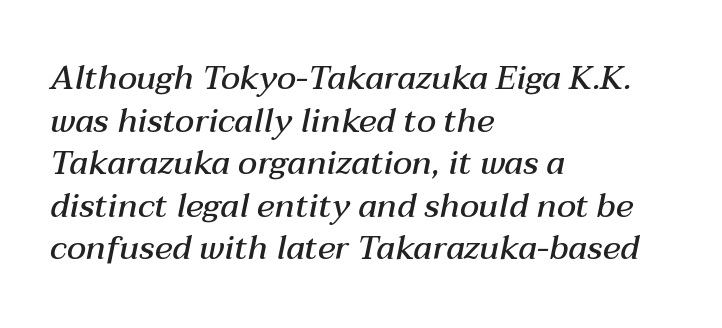
{"italic": "yes", "lean": "right", "slant_degrees": 12, "bold": "semi", "weight": "semibold", "width": "normal", "stroke_contrast": "medium", "x_height": "medium", "monospaced": "no", "underline": "no", "align": "left", "line_spacing": "normal", "line_spacing_ratio": 1.29, "letter_spacing": "normal", "letter_spacing_em": 0.0, "glyph_px": 33}
